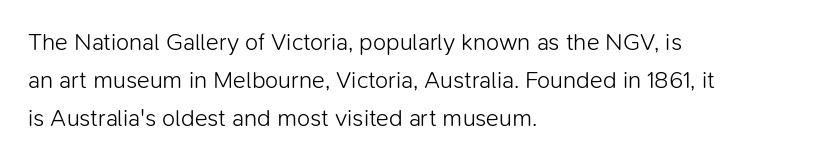
Q: Is the text bold? A: No.
Q: Is the text italic (slanted)? A: No, it is upright.
Q: Is the text underlined? A: No.
Q: How is the paragraph aligned? A: Left-aligned.
Q: Is the spacing between letters normal or unusually wide? A: Normal.
Q: Is the spacing between lines tight, normal or loose? A: Normal.
